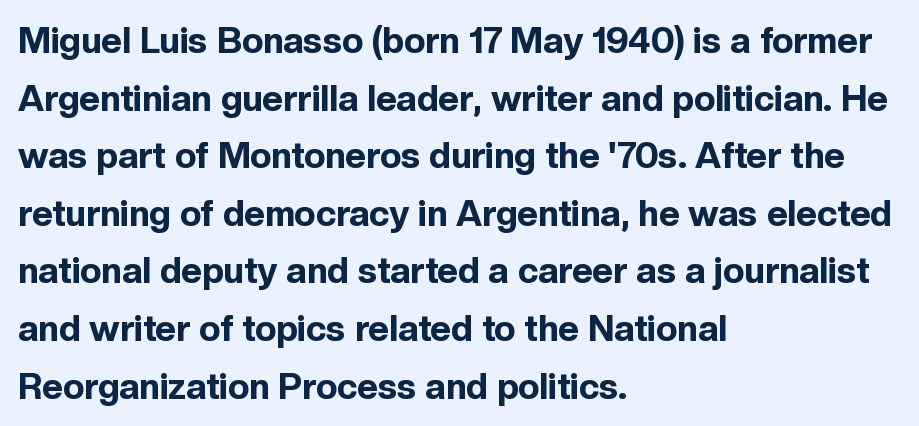
The image shows 36 px bold sans-serif type, upright; set left-aligned, normal line spacing (1.6x), normal letter spacing, not underlined; a medium x-height.
